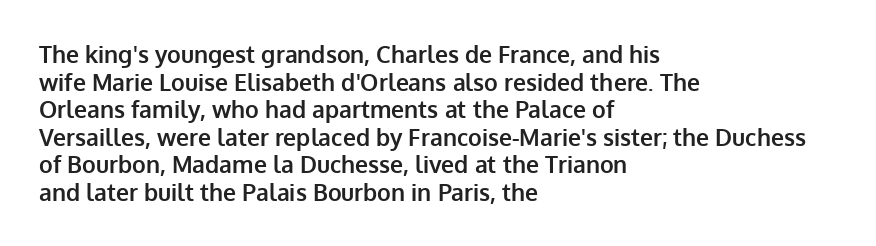
{"italic": "no", "bold": "yes", "underline": "no", "align": "left", "line_spacing_ratio": 1.2, "letter_spacing": "normal", "letter_spacing_em": 0.0, "glyph_px": 23}
